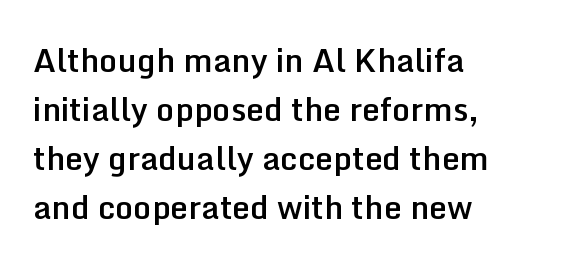
If you drew a line through each stem, it would be perfectly vertical. Character widths vary here, with narrow letters taking less room than wide ones. The typesetting leans somewhat heavy: a semibold. How would I describe the line gaps? Plain and ordinary. Typeset ragged right — the left edge is the straight one.
